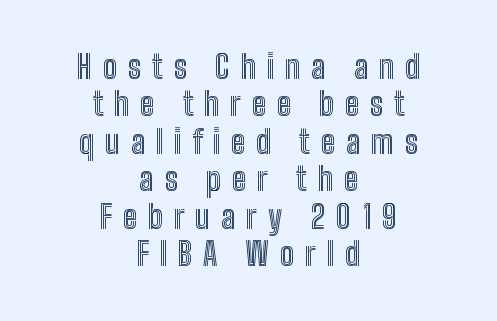
A typesetter would mark this as roman, not italic. Think of a printed novel: that variable character pitch is what you see here. Letters rest on an invisible, unmarked baseline. Compared with typical body copy, the letter spacing here is much looser. The lines are quadded center.
